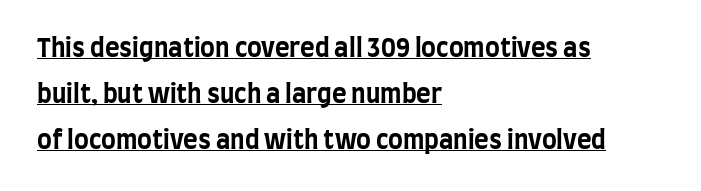
The image shows 25 px bold type, upright; set left-aligned, line spacing 1.84x, normal letter spacing, underlined.
